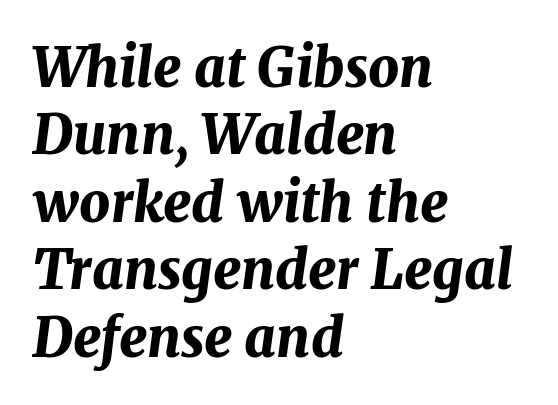
{"italic": "yes", "lean": "right", "slant_degrees": 7, "bold": "yes", "weight": "bold", "width": "normal", "stroke_contrast": "medium", "x_height": "medium", "monospaced": "no", "underline": "no", "align": "left", "line_spacing": "normal", "line_spacing_ratio": 1.25, "letter_spacing": "normal", "letter_spacing_em": 0.0, "glyph_px": 54}
